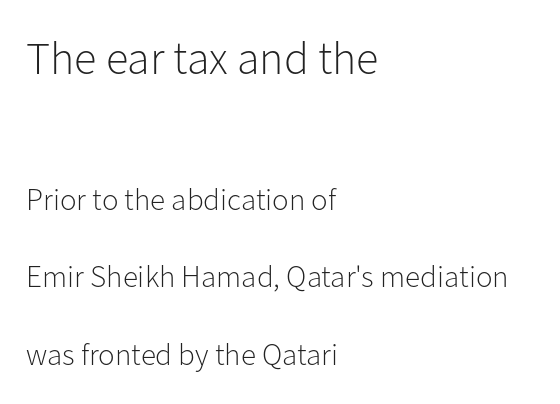
Compare the two chunks: the upper has the greater cap height. Quick note: underline off. These lines are rendered in a variable-pitch font. This sample uses a sans-serif face. No letter is thick-stroked: the sample isn't bold. There is no visible air inserted between adjacent glyphs.
